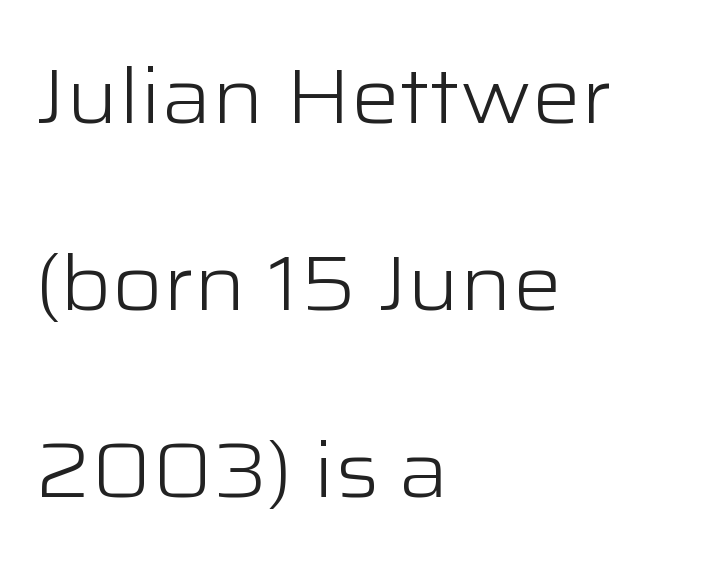
Q: Is the text bold? A: No.
Q: Is the text italic (slanted)? A: No, it is upright.
Q: Is the typeface a serif or a sans-serif typeface? A: Sans-serif.
Q: Is the text underlined? A: No.
Q: How is the paragraph aligned? A: Left-aligned.
Q: Is the spacing between letters normal or unusually wide? A: Normal.
Q: Is the spacing between lines tight, normal or loose? A: Loose.
Q: Width (condensed, normal, or wide)? A: Wide.
Q: Stroke contrast? A: Low.
Q: x-height? A: Medium.
Q: Monospaced? A: No.
